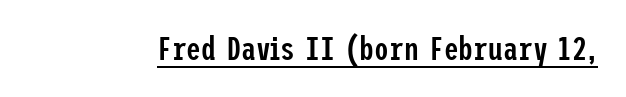
The image shows 33 px semibold, condensed sans-serif type, upright; set normal letter spacing, underlined; low stroke contrast and a medium x-height.
